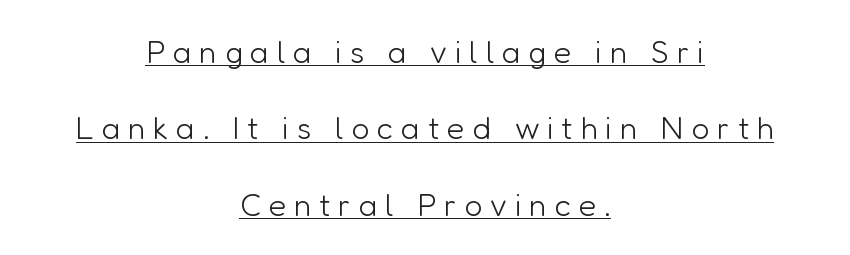
The image shows 32 px light sans-serif type, upright; set centered, loose line spacing (2.39x), unusually wide letter spacing (+0.24 em), underlined; low stroke contrast and a medium x-height.
